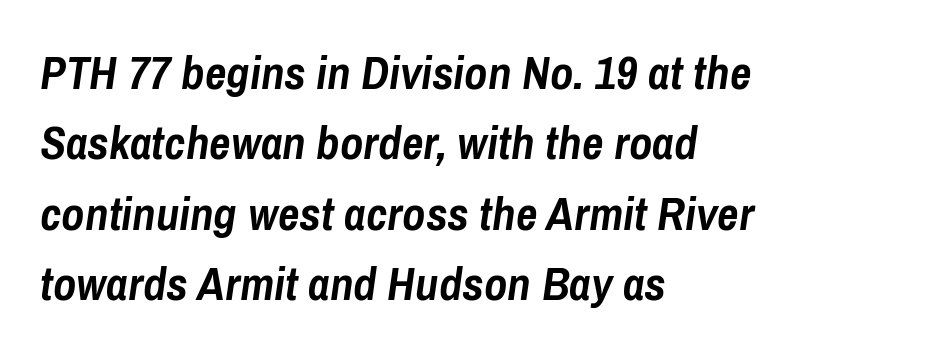
{"italic": "yes", "lean": "right", "slant_degrees": 8, "bold": "yes", "weight": "semibold", "width": "condensed", "stroke_contrast": "low", "x_height": "medium", "monospaced": "no", "underline": "no", "align": "left", "line_spacing": "normal", "line_spacing_ratio": 1.5, "letter_spacing": "normal", "letter_spacing_em": 0.0, "glyph_px": 47}
